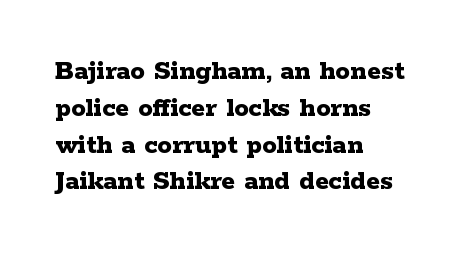
{"serif": "yes", "italic": "no", "bold": "yes", "weight": "bold", "width": "wide", "stroke_contrast": "low", "x_height": "medium", "monospaced": "no", "underline": "no", "align": "left", "line_spacing": "normal", "line_spacing_ratio": 1.27, "letter_spacing": "normal", "letter_spacing_em": 0.0, "glyph_px": 29}
